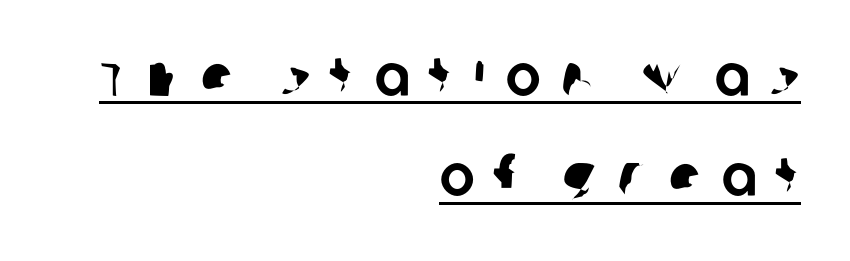
The image shows 59 px sans-serif type; set right-aligned, normal line spacing (1.7x), unusually wide letter spacing (+0.35 em), underlined; low stroke contrast and a large x-height.
